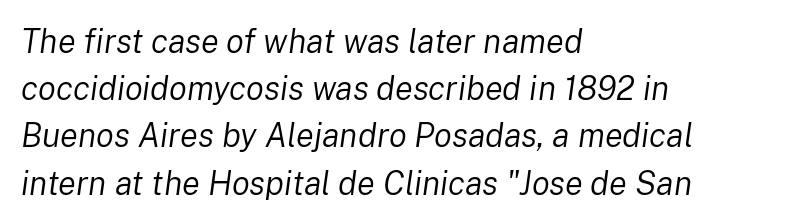
{"italic": "yes", "lean": "right", "slant_degrees": 8, "bold": "no", "weight": "regular", "width": "normal", "stroke_contrast": "low", "x_height": "medium", "monospaced": "no", "underline": "no", "align": "left", "line_spacing": "normal", "line_spacing_ratio": 1.43, "letter_spacing": "normal", "letter_spacing_em": 0.0, "glyph_px": 33}
